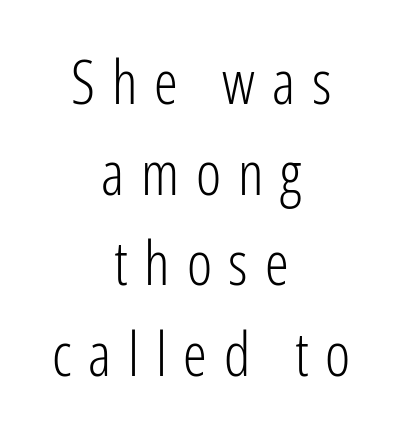
The image shows 60 px light, condensed sans-serif type, upright; set centered, normal line spacing (1.51x), unusually wide letter spacing (+0.28 em), not underlined; low stroke contrast and a medium x-height.
